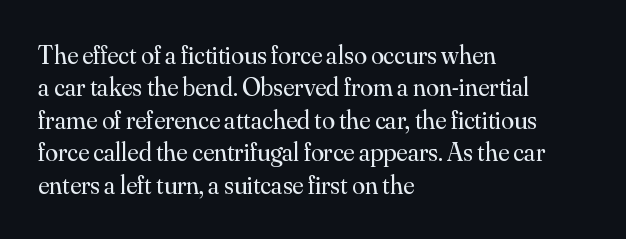
Line spacing here is normal. Nobody touched the tracking dial on this one. Quick note: underline off. Designer's note — italics off, roman on. The lines are quadded left.
